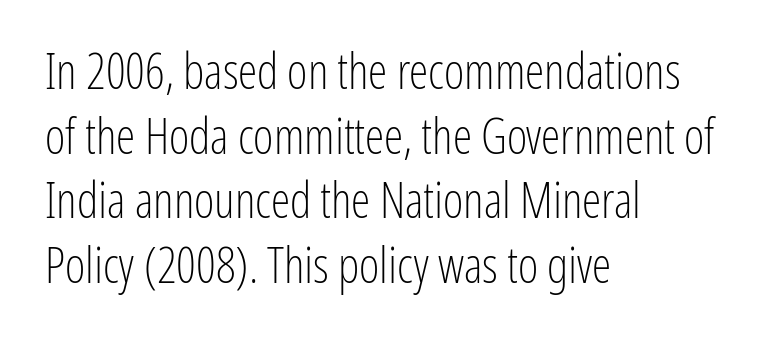
The image shows 49 px light, condensed sans-serif type, upright; set left-aligned, normal line spacing (1.32x), normal letter spacing, not underlined; low stroke contrast and a medium x-height.
